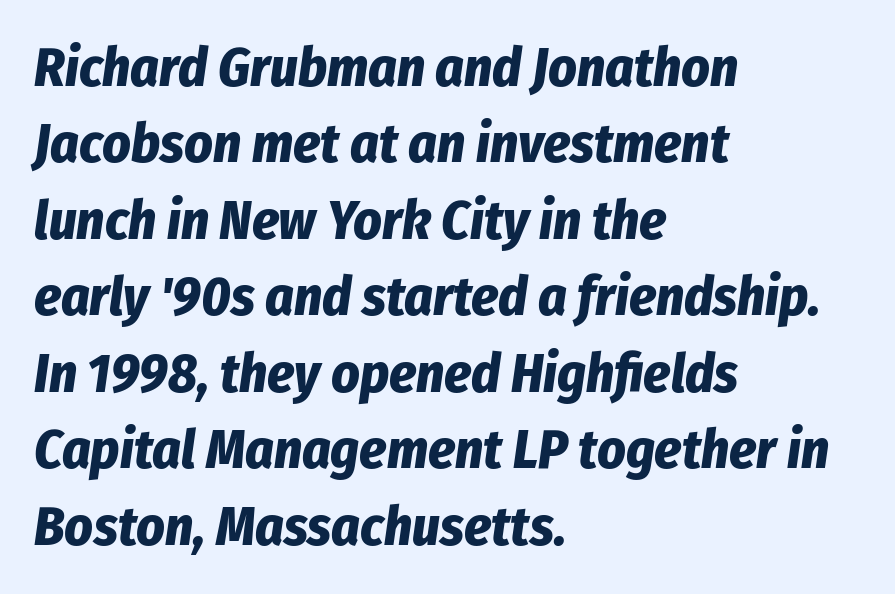
{"italic": "yes", "lean": "right", "slant_degrees": 8, "bold": "yes", "weight": "bold", "width": "condensed", "stroke_contrast": "low", "x_height": "medium", "monospaced": "no", "underline": "no", "align": "left", "line_spacing": "normal", "line_spacing_ratio": 1.39, "letter_spacing": "normal", "letter_spacing_em": 0.0, "glyph_px": 55}
